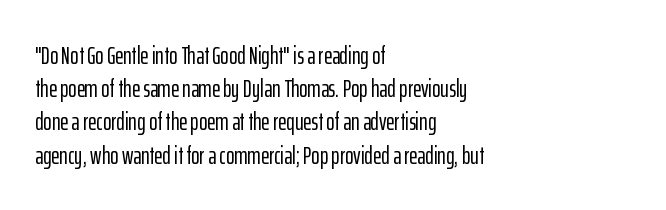
Q: Is the text italic (slanted)? A: No, it is upright.
Q: Is the text underlined? A: No.
Q: How is the paragraph aligned? A: Left-aligned.
Q: Is the spacing between letters normal or unusually wide? A: Normal.
Q: Is the spacing between lines tight, normal or loose? A: Normal.
